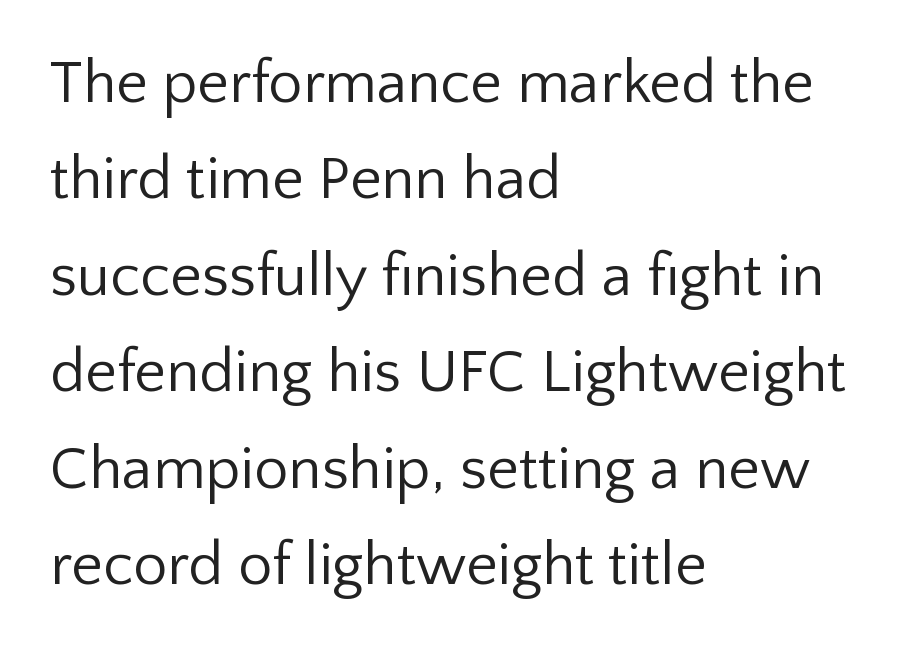
The font's upright variant was chosen for this text. Font category for this specimen: sans-serif. Characters follow at the spacing the type designer built in. Anything drawn beneath the words? Only blank space.
